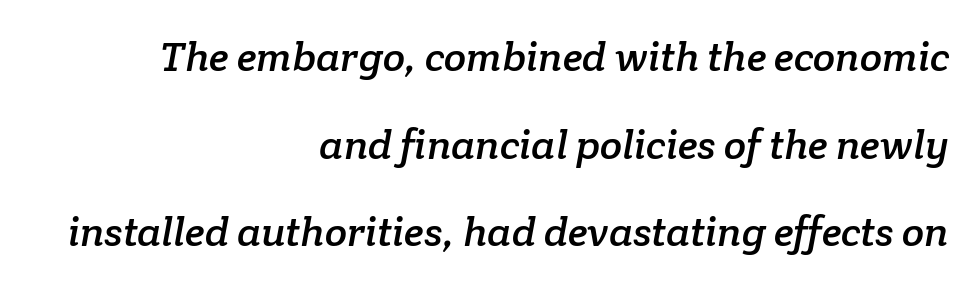
The image shows 41 px serif type; set right-aligned, loose line spacing (2.14x), normal letter spacing, not underlined; low stroke contrast and a medium x-height.
